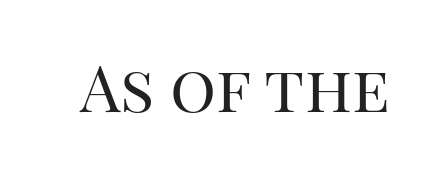
The image shows 64 px regular-weight serif type, upright; set normal letter spacing, not underlined; high stroke contrast and a large x-height.
